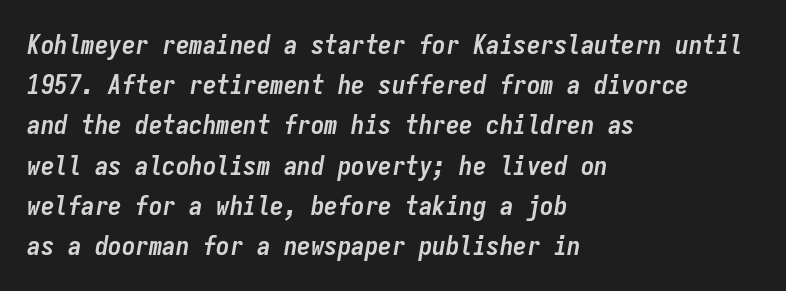
Q: Is the text bold? A: Yes.
Q: Is the text italic (slanted)? A: Yes, it leans right by about 9 degrees.
Q: Is the text underlined? A: No.
Q: How is the paragraph aligned? A: Left-aligned.
Q: Is the spacing between letters normal or unusually wide? A: Normal.
Q: Is the spacing between lines tight, normal or loose? A: Normal.
